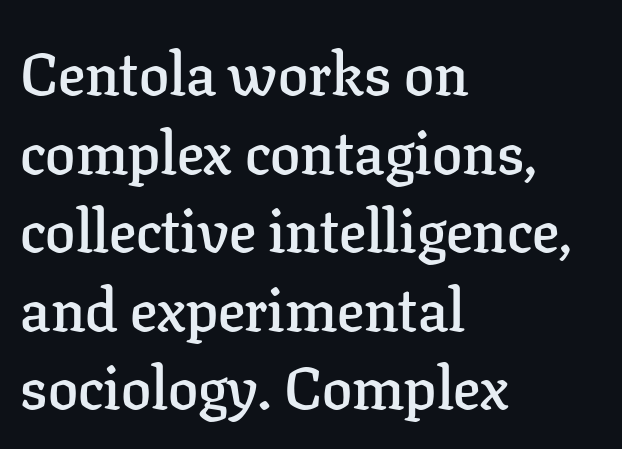
The image shows 60 px semibold serif type, upright; set left-aligned, normal line spacing (1.31x), normal letter spacing, not underlined; low stroke contrast and a medium x-height.
